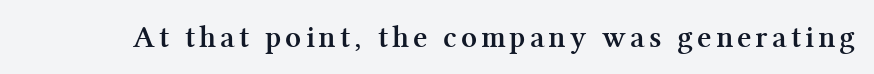
{"serif": "yes", "italic": "no", "bold": "yes", "weight": "semibold", "width": "normal", "stroke_contrast": "medium", "x_height": "medium", "monospaced": "no", "underline": "no", "glyph_px": 31}
